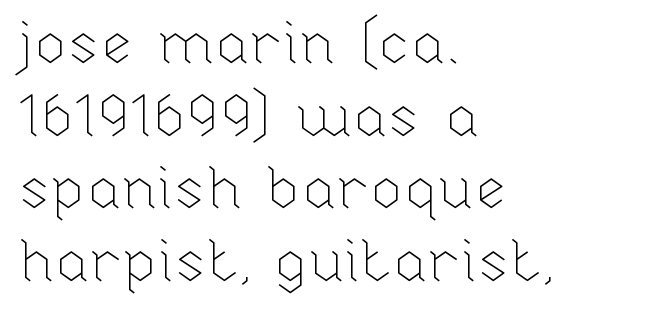
Q: Is the text bold? A: No.
Q: Is the text italic (slanted)? A: No, it is upright.
Q: Is the text underlined? A: No.
Q: How is the paragraph aligned? A: Left-aligned.
Q: Is the spacing between letters normal or unusually wide? A: Normal.
Q: Width (condensed, normal, or wide)? A: Normal.
Q: Stroke contrast? A: Low.
Q: x-height? A: Medium.
Q: Monospaced? A: No.
